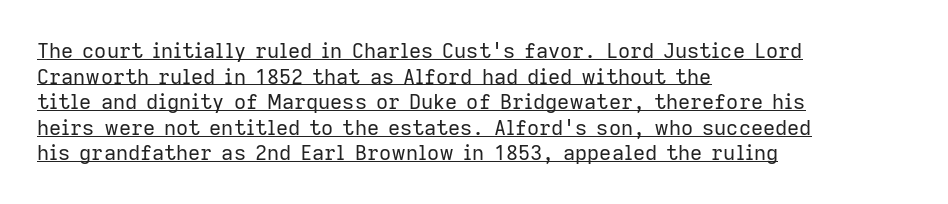
{"italic": "no", "bold": "no", "underline": "yes", "align": "left", "line_spacing_ratio": 1.22, "letter_spacing": "normal", "letter_spacing_em": 0.0, "glyph_px": 21}
